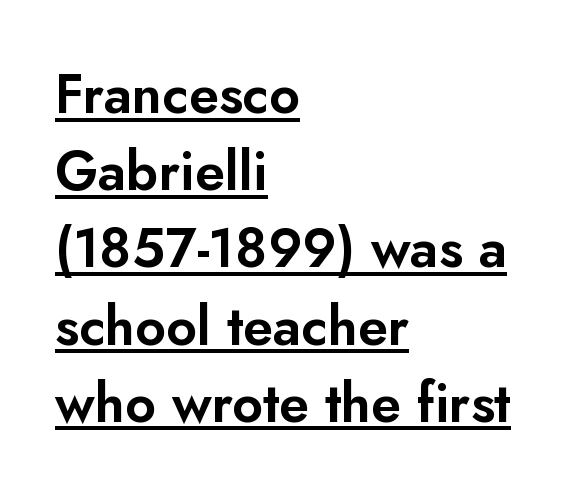
Q: Is the text italic (slanted)? A: No, it is upright.
Q: Is the typeface a serif or a sans-serif typeface? A: Sans-serif.
Q: Is the text underlined? A: Yes.
Q: How is the paragraph aligned? A: Left-aligned.
Q: Is the spacing between letters normal or unusually wide? A: Normal.
Q: Is the spacing between lines tight, normal or loose? A: Normal.
Q: Width (condensed, normal, or wide)? A: Normal.
Q: Stroke contrast? A: Low.
Q: x-height? A: Small.
Q: Monospaced? A: No.
